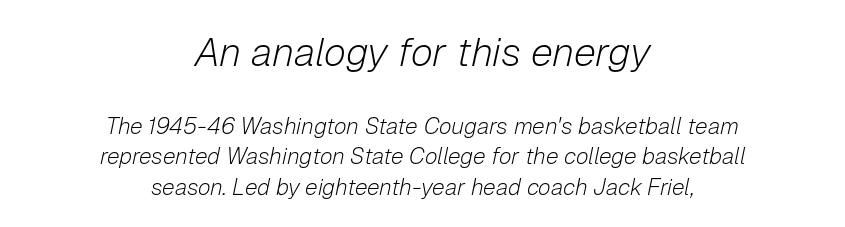
Q: Is the text bold? A: No.
Q: Is the text italic (slanted)? A: Yes, it leans right by about 12 degrees.
Q: Is the text underlined? A: No.
Q: How is the paragraph aligned? A: Centered.
Q: Is the spacing between letters normal or unusually wide? A: Normal.
Q: Is the spacing between lines tight, normal or loose? A: Normal.
Q: Which block of text is set in a larger size, the first (top) or the second (bottom)? A: The first (top) one.
Q: Width (condensed, normal, or wide)? A: Normal.
Q: Stroke contrast? A: Low.
Q: x-height? A: Medium.
Q: Monospaced? A: No.
